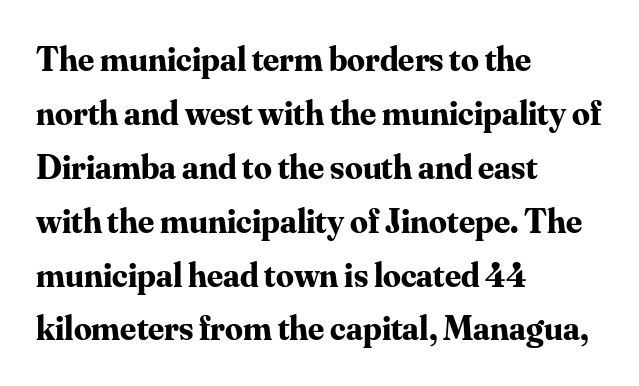
The image shows 35 px bold serif type, upright; set left-aligned, normal line spacing (1.54x), normal letter spacing, not underlined; medium stroke contrast and a small x-height.
